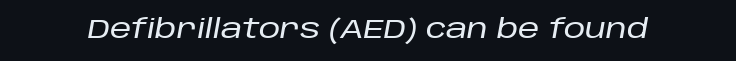
If you drew a line through each stem, it would be angled. Underlining? Definitely not there. Look at the tracking — it's just the regular setting, nothing added.
